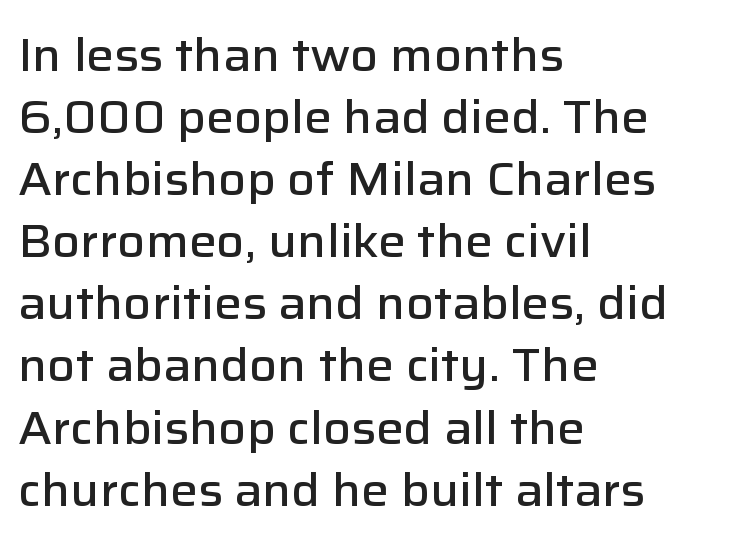
The typesetting leans somewhat heavy: a semibold. Short note: letters normally spaced. Short and long lines alike share a common starting point at left. Stroke terminals: plain, sans-serif.
